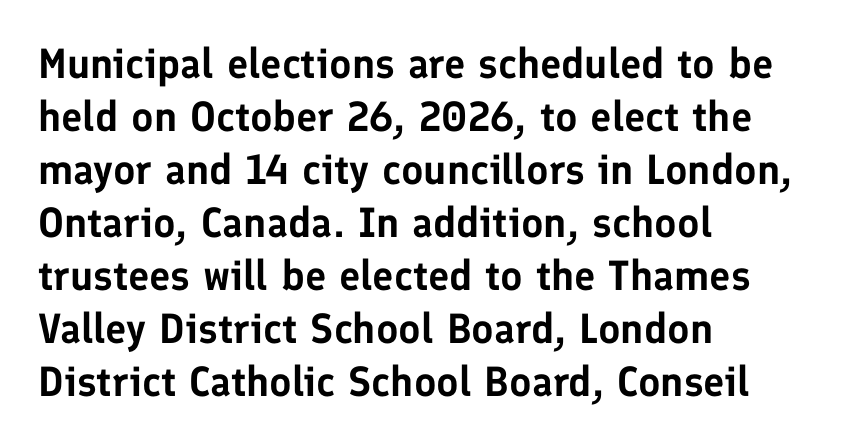
{"serif": "no", "italic": "no", "width": "normal", "stroke_contrast": "low", "x_height": "medium", "monospaced": "no", "underline": "no", "align": "left", "line_spacing": "normal", "line_spacing_ratio": 1.26, "letter_spacing": "normal", "letter_spacing_em": 0.0, "glyph_px": 42}
